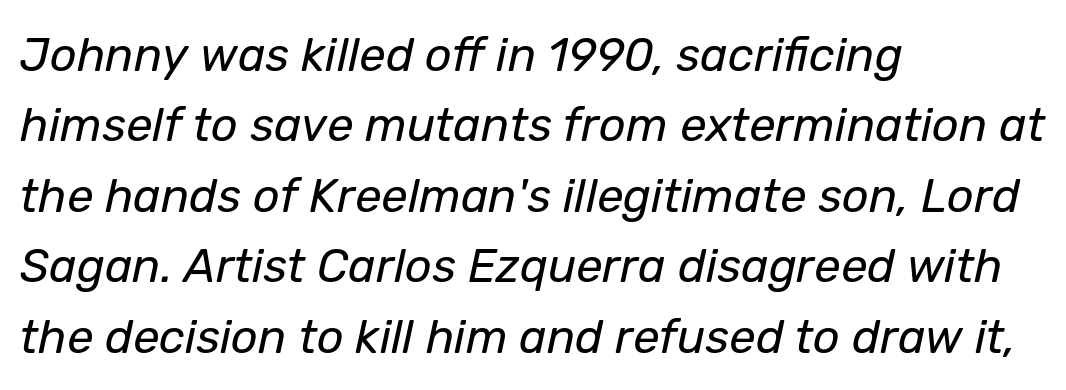
The image shows 47 px regular-weight type, italic (leaning right); set left-aligned, normal line spacing (1.5x), normal letter spacing, not underlined; low stroke contrast and a medium x-height.
